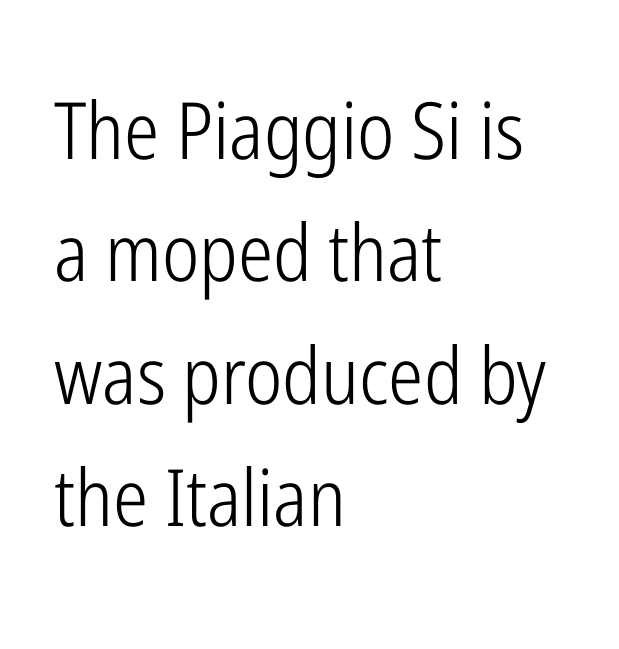
Quick note: interline space is typical. This sample has the flowing, uneven cadence of proportional lettering. The gaps between neighbouring characters are ordinary and unremarkable. I'd call this a sans setting — the letters go barefoot. Casual observation: everything's shoved over to the left.
